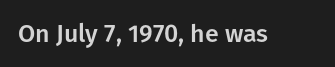
Q: Is the text italic (slanted)? A: No, it is upright.
Q: Is the text underlined? A: No.
Q: Is the spacing between letters normal or unusually wide? A: Normal.
